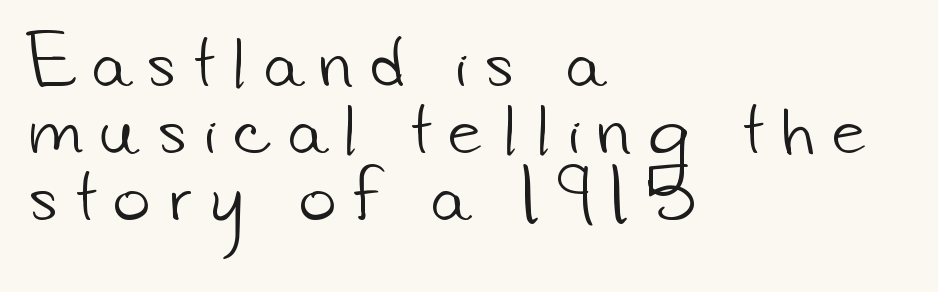
Classification — sans serif. Caption: face not bold, strokes unweighted. Glance below the letters and you will spot only blank space. In terms of letterspacing, this is a distinctly airy, spread setting. In terms of leading, this rendering errs on the cramped side. The passage is arranged the way most books set body copy — flush left.
